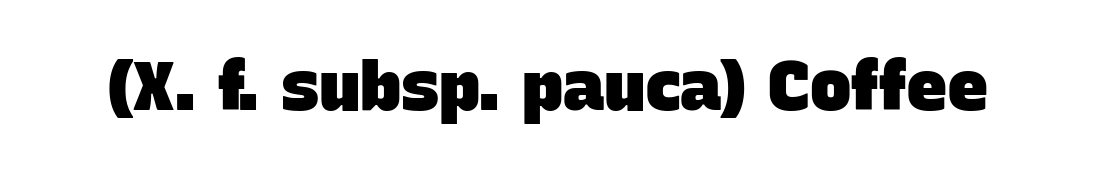
{"serif": "no", "bold": "yes", "weight": "heavy", "width": "normal", "stroke_contrast": "low", "x_height": "large", "monospaced": "no", "underline": "no", "letter_spacing": "normal", "letter_spacing_em": 0.0, "glyph_px": 69}
